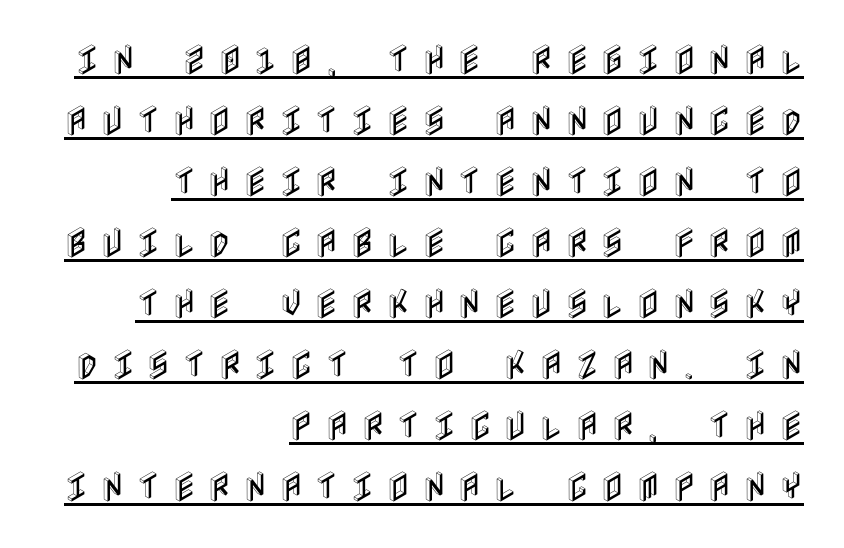
Q: Is the text italic (slanted)? A: No, it is upright.
Q: Is the text underlined? A: Yes.
Q: How is the paragraph aligned? A: Right-aligned.
Q: Is the spacing between letters normal or unusually wide? A: Unusually wide.
Q: Width (condensed, normal, or wide)? A: Condensed.
Q: x-height? A: Large.
